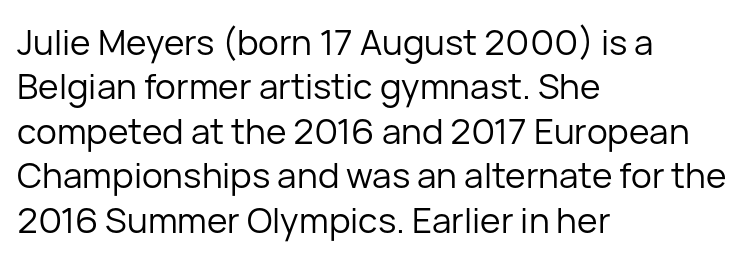
Q: Is the text bold? A: No.
Q: Is the text italic (slanted)? A: No, it is upright.
Q: Is the typeface a serif or a sans-serif typeface? A: Sans-serif.
Q: Is the text underlined? A: No.
Q: How is the paragraph aligned? A: Left-aligned.
Q: Is the spacing between letters normal or unusually wide? A: Normal.
Q: Is the spacing between lines tight, normal or loose? A: Normal.
Q: Width (condensed, normal, or wide)? A: Normal.
Q: Stroke contrast? A: Low.
Q: x-height? A: Medium.
Q: Monospaced? A: No.
